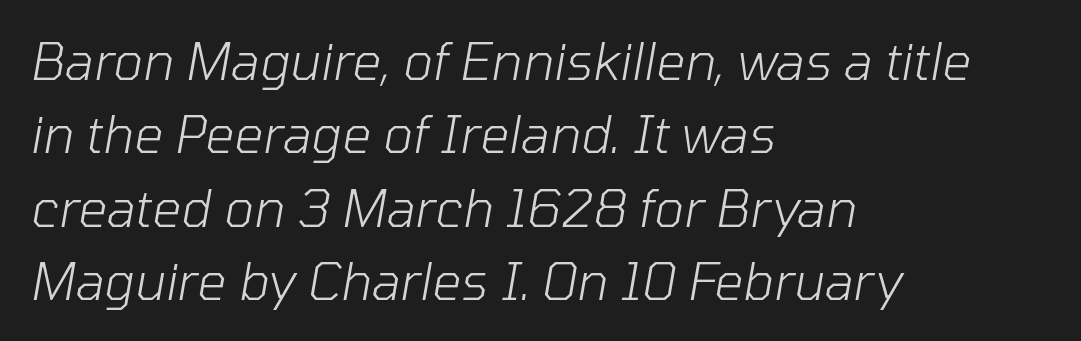
Leftover space on each line is placed entirely after the last word. A typesetter would call this leading conventional body-copy spacing. Lines of text with bare space underneath. Here the designer chose a conventional face with non-uniform glyph widths. Stroke thickness stays within the range of a standard reading face or lighter.
